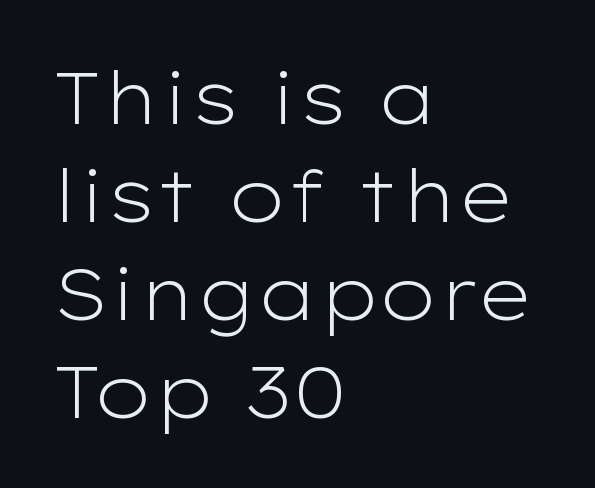
The image shows 72 px light, wide sans-serif type, upright; set left-aligned, normal line spacing (1.36x), normal letter spacing, not underlined; low stroke contrast and a medium x-height.
